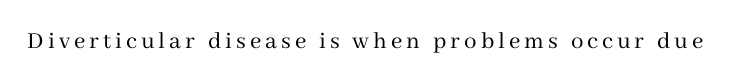
{"italic": "no", "bold": "no", "underline": "no", "glyph_px": 25}
